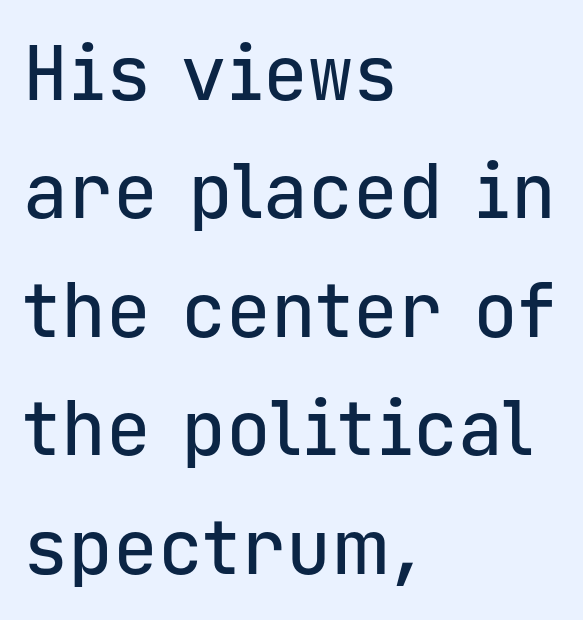
Q: Is the text italic (slanted)? A: No, it is upright.
Q: Is the typeface a serif or a sans-serif typeface? A: Sans-serif.
Q: Is the text underlined? A: No.
Q: How is the paragraph aligned? A: Left-aligned.
Q: Is the spacing between letters normal or unusually wide? A: Normal.
Q: Is the spacing between lines tight, normal or loose? A: Normal.
Q: Width (condensed, normal, or wide)? A: Normal.
Q: Stroke contrast? A: Low.
Q: x-height? A: Medium.
Q: Monospaced? A: Yes.
